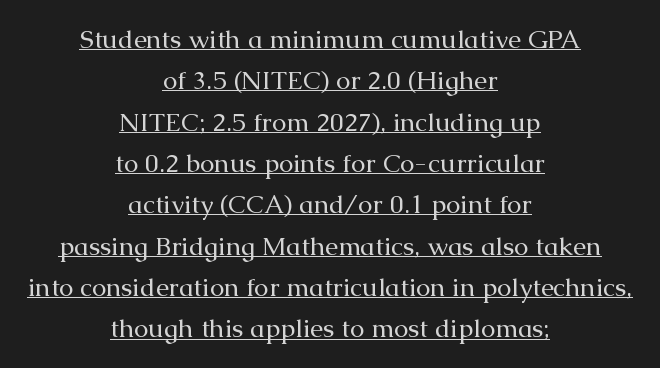
{"italic": "no", "bold": "no", "underline": "yes", "align": "center", "line_spacing": "normal", "line_spacing_ratio": 1.59, "letter_spacing": "normal", "letter_spacing_em": 0.0, "glyph_px": 26}
